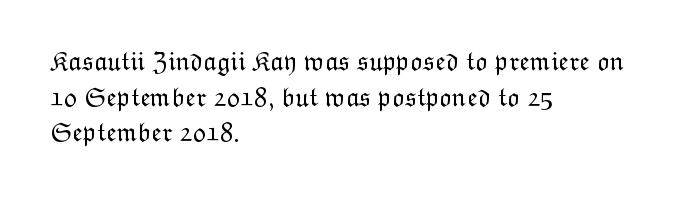
The image shows 27 px text type, upright; set left-aligned, normal line spacing (1.32x), normal letter spacing, not underlined.
